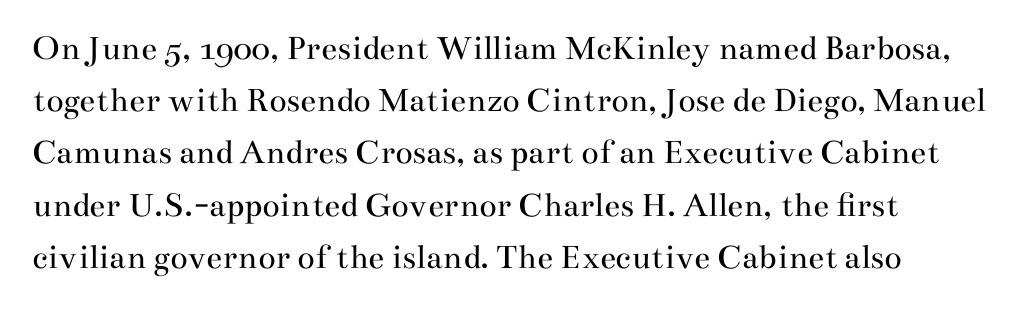
The image shows 36 px regular-weight, wide serif type, upright; set normal line spacing (1.45x), normal letter spacing, not underlined; medium stroke contrast and a small x-height.
